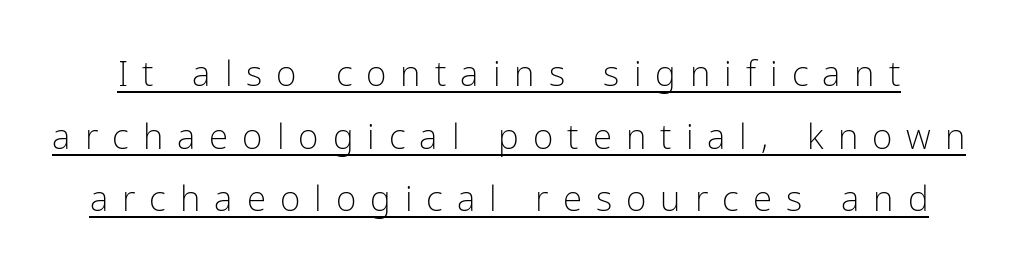
Italic? Not at all — the glyphs are vertical. The cut favours lightness, reaching ordinary text weight at its darkest. These characters rest on top of a visible drawn line. Serif or sans? Sans — the stroke terminals are bare. Here the designer chose a conventional face with non-uniform glyph widths.
